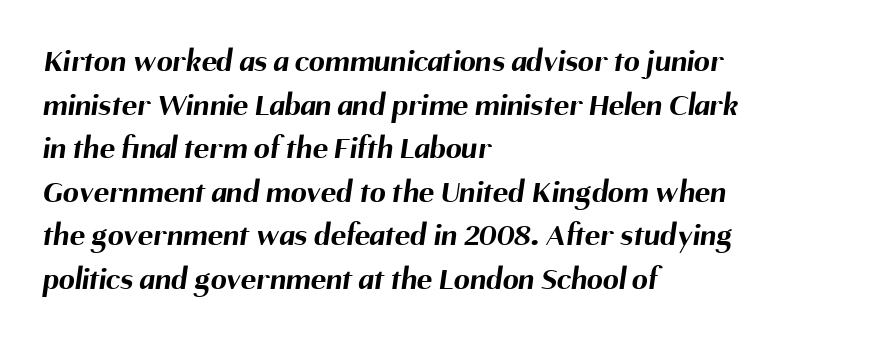
{"serif": "no", "bold": "yes", "weight": "bold", "width": "normal", "stroke_contrast": "medium", "x_height": "medium", "monospaced": "no", "underline": "no", "align": "left", "line_spacing": "normal", "line_spacing_ratio": 1.36, "letter_spacing": "normal", "letter_spacing_em": 0.0, "glyph_px": 32}
